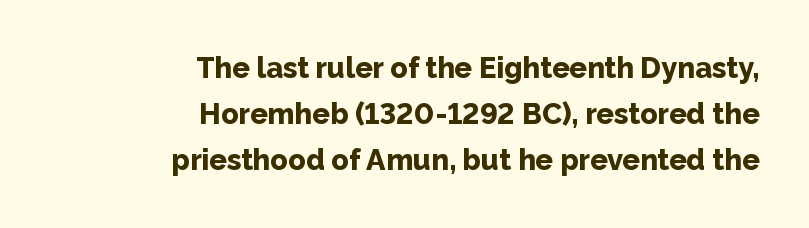
{"serif": "no", "italic": "no", "bold": "yes", "weight": "bold", "width": "normal", "stroke_contrast": "low", "x_height": "medium", "monospaced": "no", "underline": "no", "align": "right", "line_spacing": "normal", "line_spacing_ratio": 1.59, "letter_spacing": "normal", "letter_spacing_em": 0.0, "glyph_px": 29}
